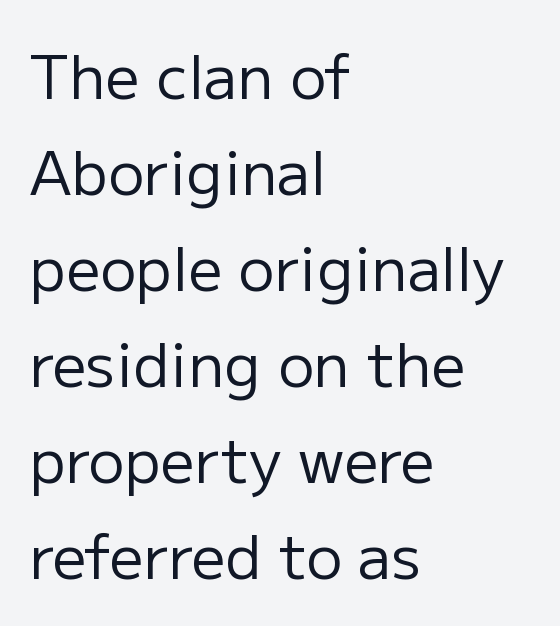
{"serif": "no", "italic": "no", "bold": "no", "weight": "regular", "width": "normal", "stroke_contrast": "low", "x_height": "medium", "monospaced": "no", "underline": "no", "align": "left", "line_spacing": "normal", "line_spacing_ratio": 1.6, "letter_spacing": "normal", "letter_spacing_em": 0.0, "glyph_px": 60}
